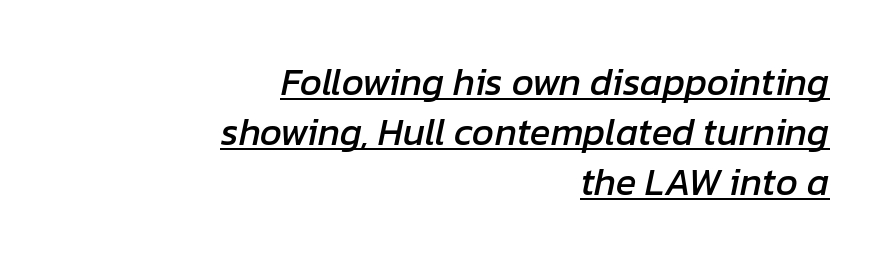
The image shows 38 px text type, italic (leaning right); set right-aligned, normal line spacing (1.32x), normal letter spacing, underlined; low stroke contrast and a medium x-height.
